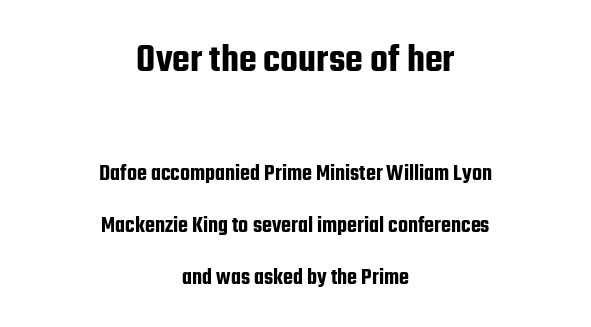
Only glyphs here, with clear space below each row. Notice how the passage keeps no hard edge, just a central spine. Ascenders rise straight up at ninety degrees. These lines are rendered in a variable-pitch font.
